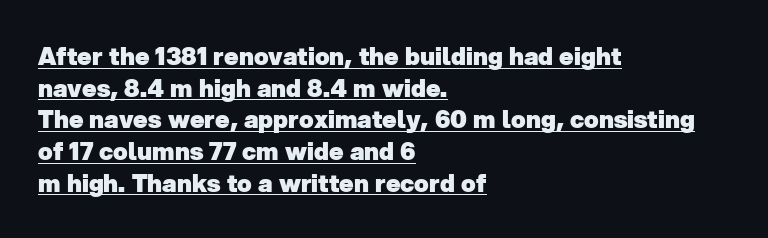
The image shows 24 px bold type; set left-aligned, normal line spacing (1.32x), normal letter spacing, underlined.
